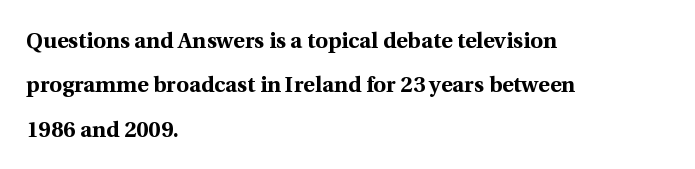
Q: Is the text bold? A: Yes.
Q: Is the text italic (slanted)? A: No, it is upright.
Q: Is the text underlined? A: No.
Q: How is the paragraph aligned? A: Left-aligned.
Q: Is the spacing between letters normal or unusually wide? A: Normal.
Q: Is the spacing between lines tight, normal or loose? A: Loose.
